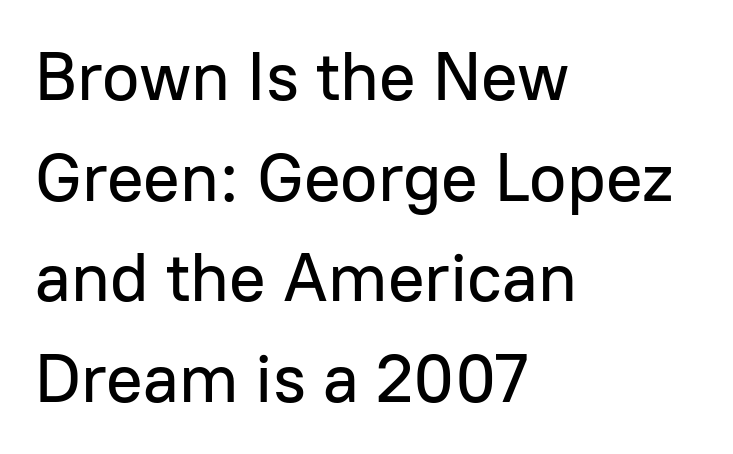
Here the designer chose a conventional face with non-uniform glyph widths. Grotesque or geometric, the face here clearly has no serifs. These lines are set flush left with a ragged right edge. The typography opts for an upright posture over an oblique one.
